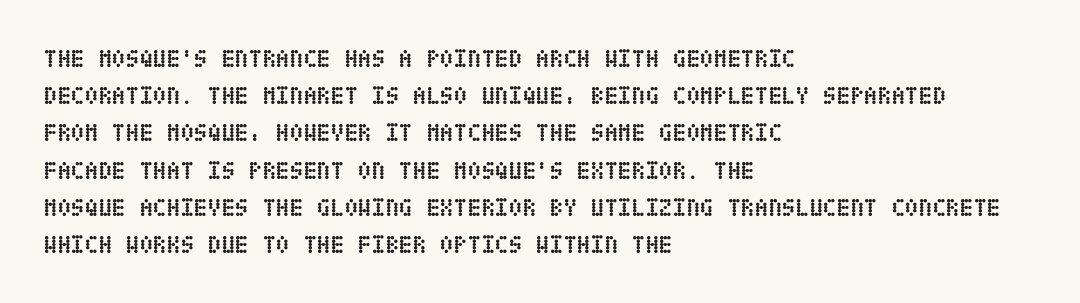
Q: Is the text bold? A: Yes.
Q: Is the text italic (slanted)? A: No, it is upright.
Q: Is the text underlined? A: No.
Q: How is the paragraph aligned? A: Left-aligned.
Q: Is the spacing between letters normal or unusually wide? A: Normal.
Q: Is the spacing between lines tight, normal or loose? A: Normal.
